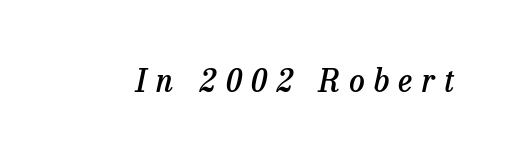
The image shows 31 px semibold serif type, italic (leaning right); set unusually wide letter spacing (+0.3 em), not underlined; low stroke contrast and a medium x-height.
